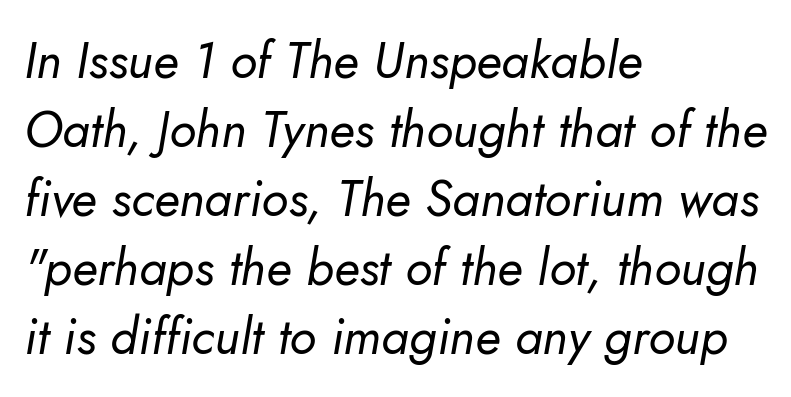
{"italic": "yes", "lean": "right", "slant_degrees": 5, "bold": "no", "weight": "regular", "width": "normal", "stroke_contrast": "low", "x_height": "small", "monospaced": "no", "underline": "no", "align": "left", "line_spacing": "normal", "line_spacing_ratio": 1.38, "letter_spacing": "normal", "letter_spacing_em": 0.0, "glyph_px": 50}
